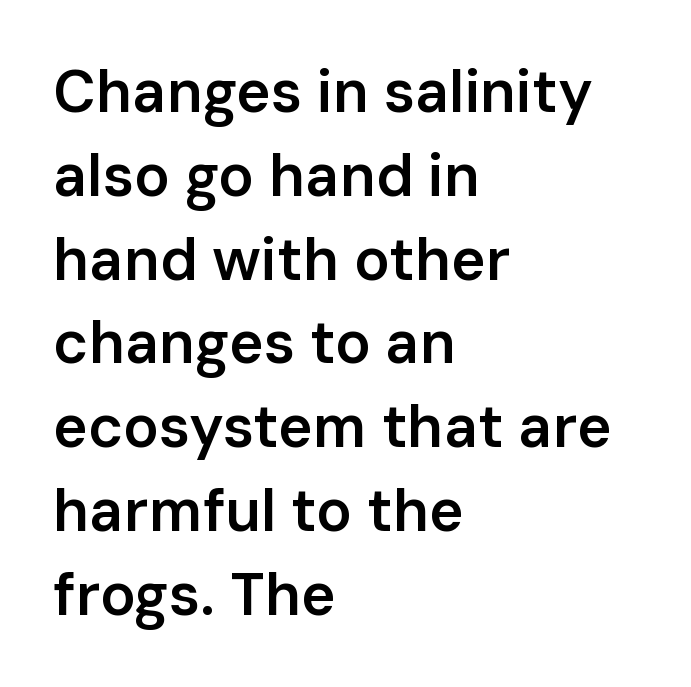
These lines stack with their left ends in a neat column. Emphasis by weight is partial: semibold. Note the varied advance widths — an 'i' is clearly narrower than an 'm'. Tracking value appears to be zero — textbook default spacing.
